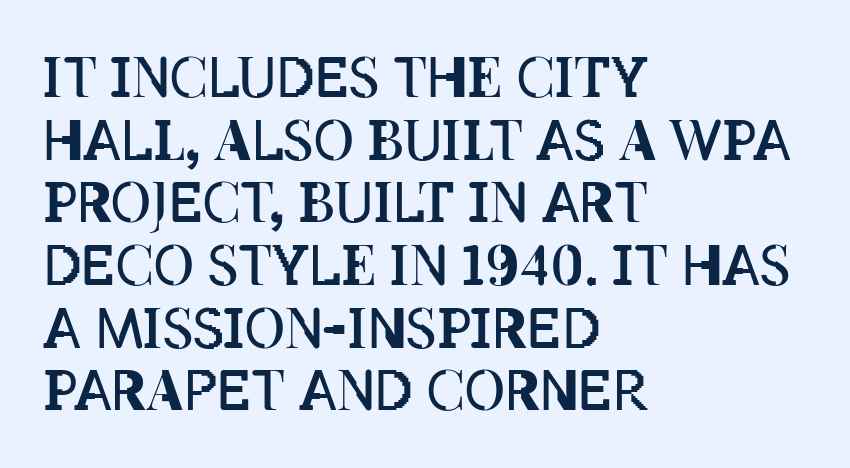
Baseline-to-baseline distance is barely more than the letter height. Rendered with straight, roman letterforms. Nothing heavy about these letters — not bold at all. How are the letters spaced? Ordinarily, with no added tracking. You could not count columns in this text — the font is proportionally spaced. The lines are quadded left.
